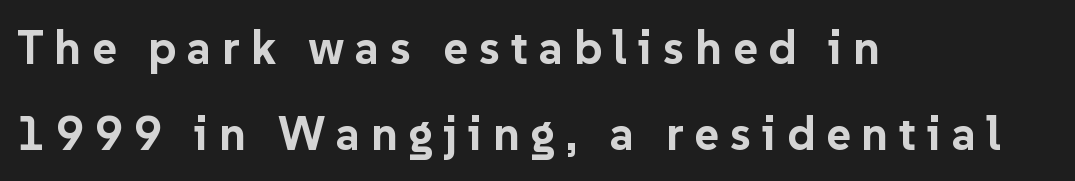
Q: Is the text bold? A: Yes.
Q: Is the text italic (slanted)? A: No, it is upright.
Q: Is the typeface a serif or a sans-serif typeface? A: Sans-serif.
Q: Is the text underlined? A: No.
Q: How is the paragraph aligned? A: Left-aligned.
Q: Is the spacing between letters normal or unusually wide? A: Unusually wide.
Q: Width (condensed, normal, or wide)? A: Normal.
Q: Stroke contrast? A: Low.
Q: x-height? A: Medium.
Q: Monospaced? A: No.
